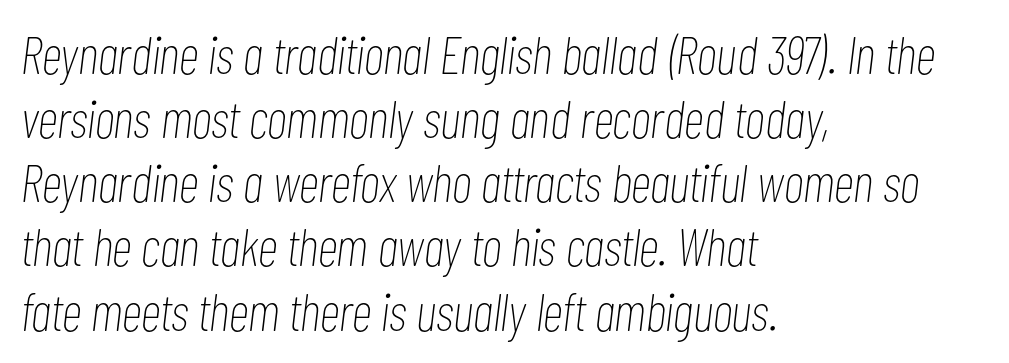
The image shows 53 px thin, condensed type, italic (leaning right); set left-aligned, line spacing 1.21x, normal letter spacing, not underlined; low stroke contrast and a medium x-height.
